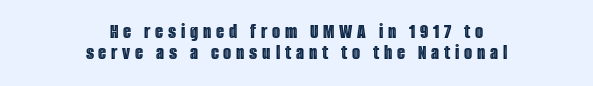
{"italic": "no", "underline": "no", "align": "center", "line_spacing": "tight", "line_spacing_ratio": 1.02, "letter_spacing": "wide", "letter_spacing_em": 0.23, "glyph_px": 21}
